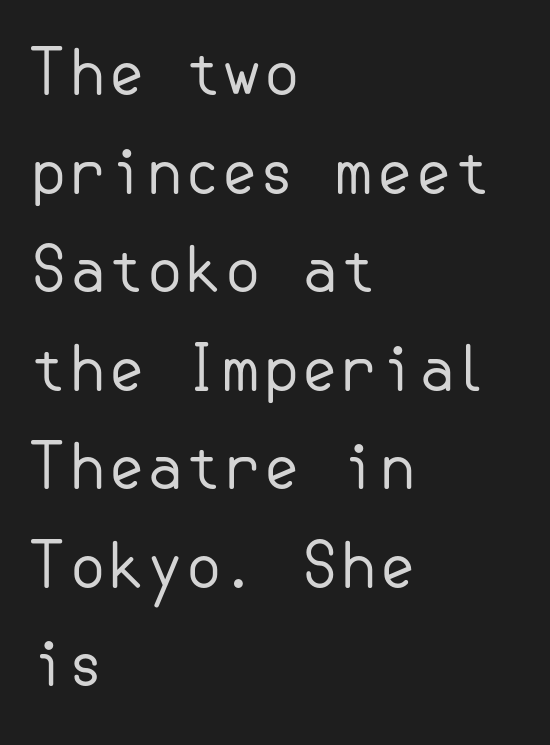
The setting favours the left margin, as ordinary paragraphs usually do. Nope, no serifs anywhere on these letters. The foot of each line stays bare and open. Vertically, the passage feels balanced, rows spaced as you'd expect. Unbolded letterforms with no extra heft. The rendering keeps characters at their native spacing.
